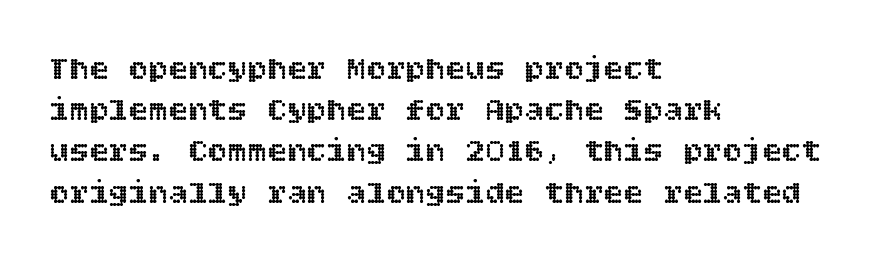
The image shows 33 px text type, upright; set left-aligned, normal line spacing (1.25x), normal letter spacing, not underlined; a large x-height.
